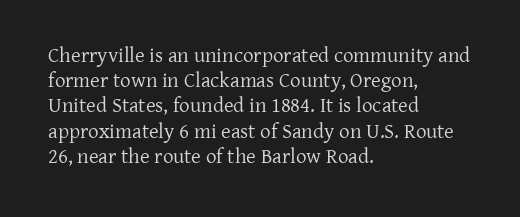
{"italic": "no", "bold": "no", "underline": "no", "align": "left", "line_spacing_ratio": 1.2, "letter_spacing": "normal", "letter_spacing_em": 0.0, "glyph_px": 21}
